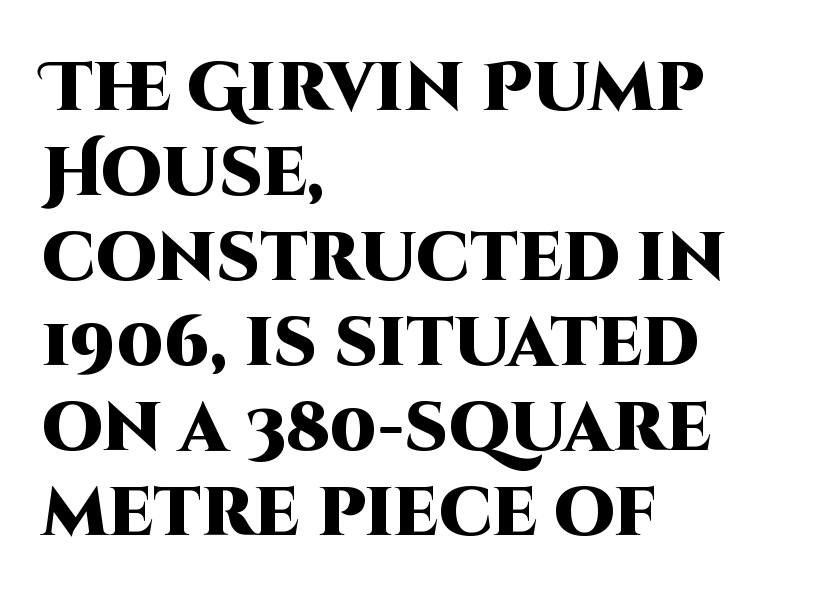
Q: Is the text bold? A: Yes.
Q: Is the text italic (slanted)? A: No, it is upright.
Q: Is the typeface a serif or a sans-serif typeface? A: Sans-serif.
Q: Is the text underlined? A: No.
Q: How is the paragraph aligned? A: Left-aligned.
Q: Is the spacing between letters normal or unusually wide? A: Normal.
Q: Is the spacing between lines tight, normal or loose? A: Normal.
Q: Width (condensed, normal, or wide)? A: Normal.
Q: Stroke contrast? A: High.
Q: x-height? A: Large.
Q: Monospaced? A: No.
